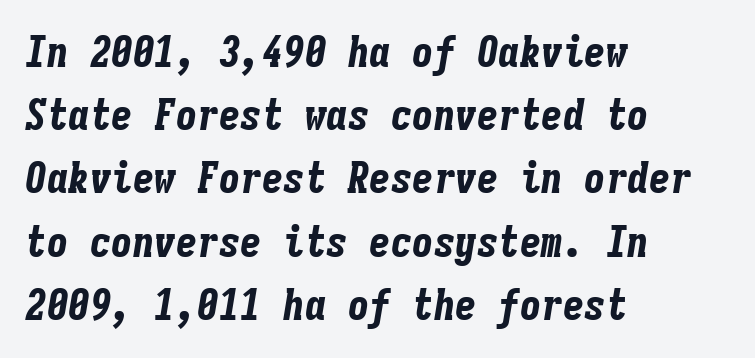
Q: Is the text bold? A: Yes.
Q: Is the text italic (slanted)? A: Yes, it leans right by about 9 degrees.
Q: Is the text underlined? A: No.
Q: How is the paragraph aligned? A: Left-aligned.
Q: Is the spacing between letters normal or unusually wide? A: Normal.
Q: Is the spacing between lines tight, normal or loose? A: Normal.
Q: Width (condensed, normal, or wide)? A: Condensed.
Q: Stroke contrast? A: Low.
Q: x-height? A: Medium.
Q: Monospaced? A: Yes.
